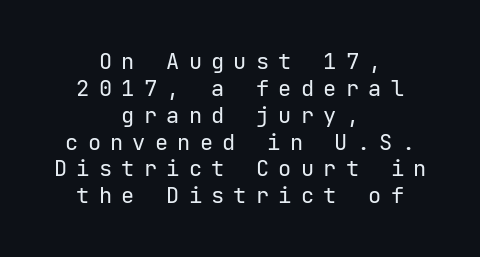
Decoration check: the copy has no underline. Every stem runs plumb, perpendicular to the baseline. Neither beginnings nor endings align; midpoints do. This is not heavy type; no bold has been used.
